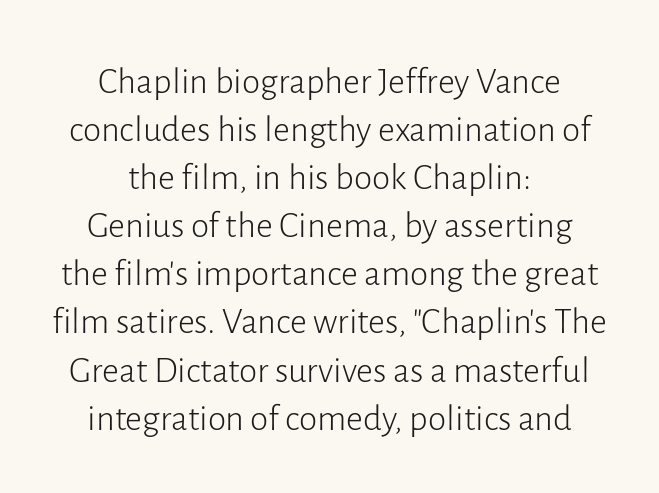
The image shows 37 px light sans-serif type, upright; set centered, normal line spacing (1.3x), normal letter spacing, not underlined; low stroke contrast and a medium x-height.
